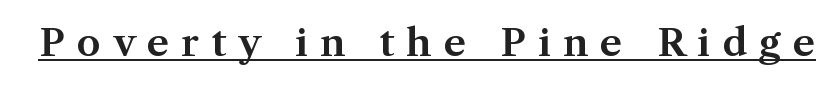
Are there feet on the stems? There are — it's a serif. A rule runs beneath these lines of type. This is roman type, the default non-slanted kind. Substantial extra tracking has been applied to these lines.
